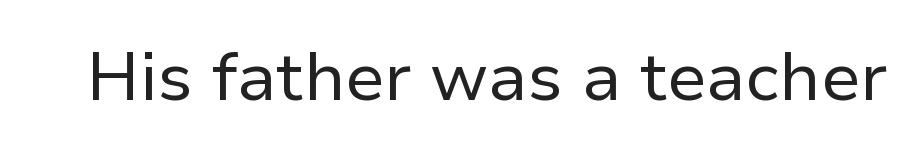
The image shows 68 px regular-weight sans-serif type, upright; set normal letter spacing, not underlined; low stroke contrast and a medium x-height.
